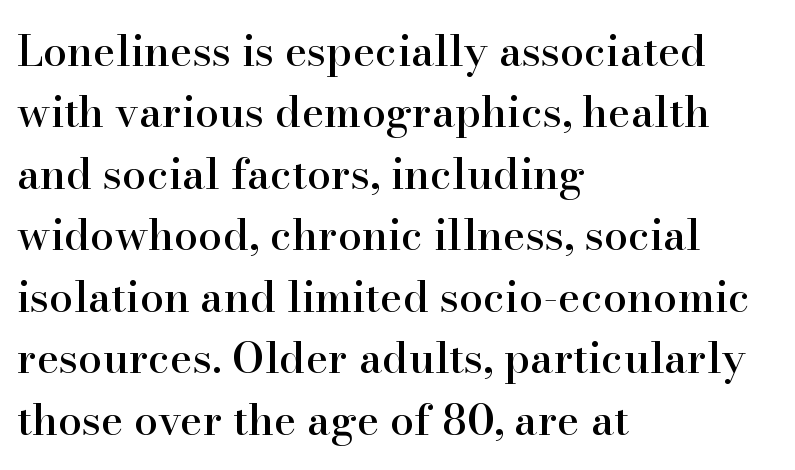
{"serif": "yes", "italic": "no", "width": "normal", "stroke_contrast": "high", "x_height": "small", "monospaced": "no", "underline": "no", "align": "left", "line_spacing": "normal", "line_spacing_ratio": 1.43, "letter_spacing": "normal", "letter_spacing_em": 0.0, "glyph_px": 43}
